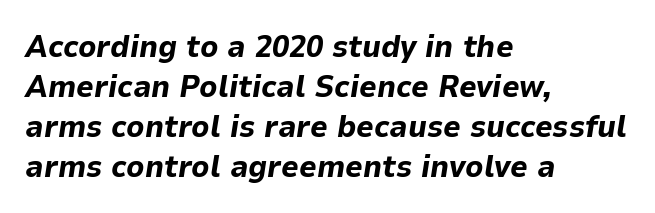
The image shows 31 px bold type, italic (leaning right); set left-aligned, normal line spacing (1.29x), normal letter spacing, not underlined; low stroke contrast and a medium x-height.
